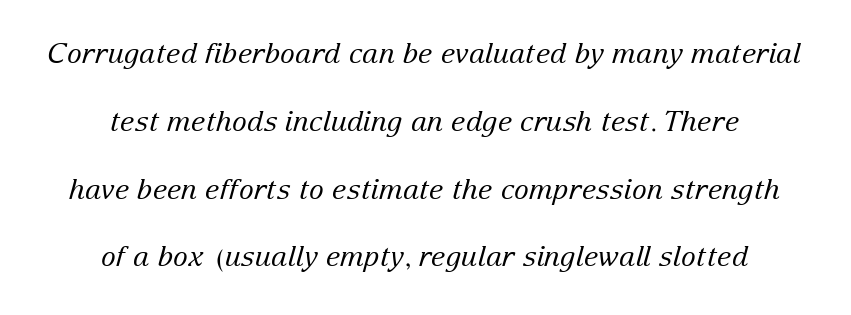
{"serif": "yes", "italic": "yes", "lean": "right", "slant_degrees": 15, "bold": "no", "weight": "regular", "width": "normal", "stroke_contrast": "low", "x_height": "medium", "monospaced": "no", "underline": "no", "align": "center", "line_spacing": "loose", "line_spacing_ratio": 2.42, "letter_spacing": "normal", "letter_spacing_em": 0.0, "glyph_px": 28}
